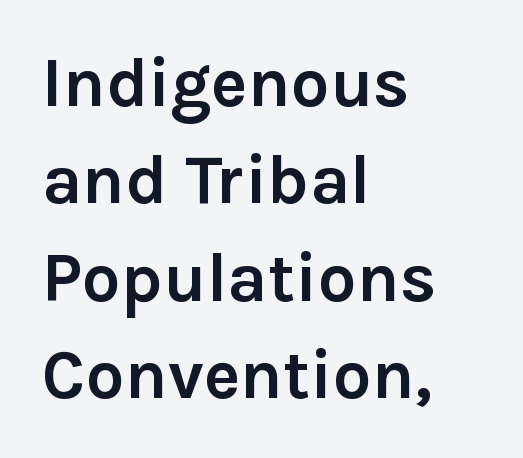
Unmarked baselines from the first word to the last. This rendering employs a face without finishing strokes, i.e., a sans-serif. Weight: bold. Inter-character spacing is left at the font's built-in metrics. The font's upright variant was chosen for this text. A student would call this left alignment; a typographer would say flush left, rag right.
